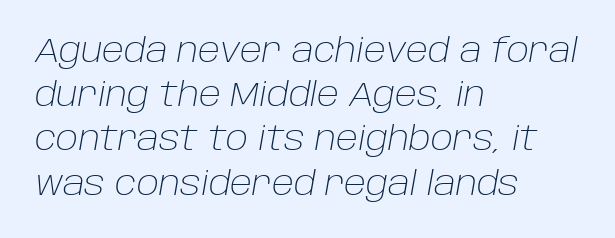
{"italic": "yes", "lean": "right", "slant_degrees": 10, "bold": "no", "weight": "light", "width": "normal", "stroke_contrast": "low", "x_height": "large", "monospaced": "no", "underline": "no", "align": "left", "line_spacing": "normal", "line_spacing_ratio": 1.34, "letter_spacing": "normal", "letter_spacing_em": 0.0, "glyph_px": 33}
